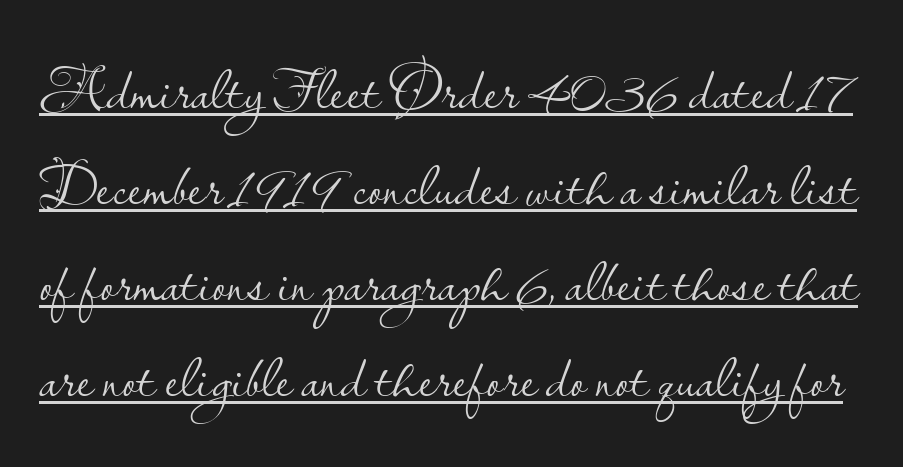
Weight: in the light-to-regular range. Is there much room between lines? A standard amount, neither cramped nor airy. Check the space under the baseline: a stroke is drawn there. A typesetter would call this zero additional tracking. In terms of letterform style, serifs are entirely absent.
